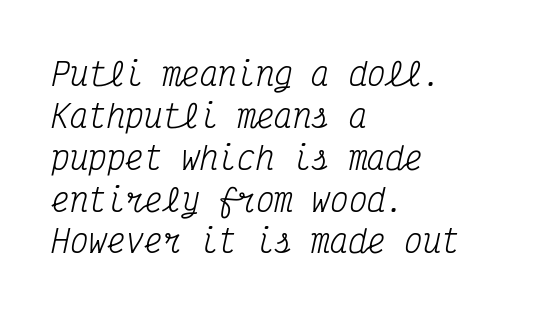
Q: Is the text bold? A: No.
Q: Is the text italic (slanted)? A: Yes, it leans right by about 12 degrees.
Q: Is the typeface a serif or a sans-serif typeface? A: Serif.
Q: Is the text underlined? A: No.
Q: How is the paragraph aligned? A: Left-aligned.
Q: Is the spacing between letters normal or unusually wide? A: Normal.
Q: Is the spacing between lines tight, normal or loose? A: Normal.
Q: Width (condensed, normal, or wide)? A: Condensed.
Q: Stroke contrast? A: Medium.
Q: x-height? A: Medium.
Q: Monospaced? A: Yes.
